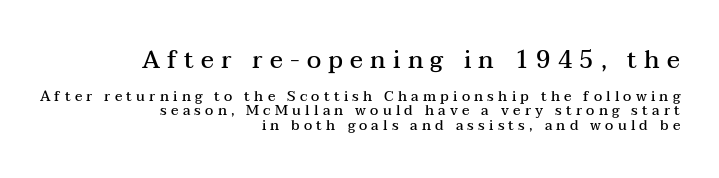
The image shows 24 px text type, upright; set right-aligned, tight line spacing (1.06x), unusually wide letter spacing (+0.3 em), not underlined; the first (top) block is 1.71x larger.
